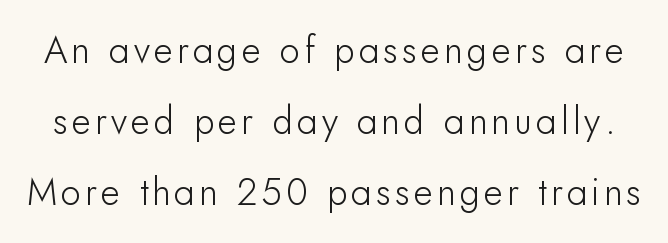
Q: Is the text italic (slanted)? A: No, it is upright.
Q: Is the typeface a serif or a sans-serif typeface? A: Sans-serif.
Q: Is the text underlined? A: No.
Q: Is the spacing between lines tight, normal or loose? A: Loose.
Q: Width (condensed, normal, or wide)? A: Normal.
Q: Stroke contrast? A: Low.
Q: x-height? A: Small.
Q: Monospaced? A: No.
